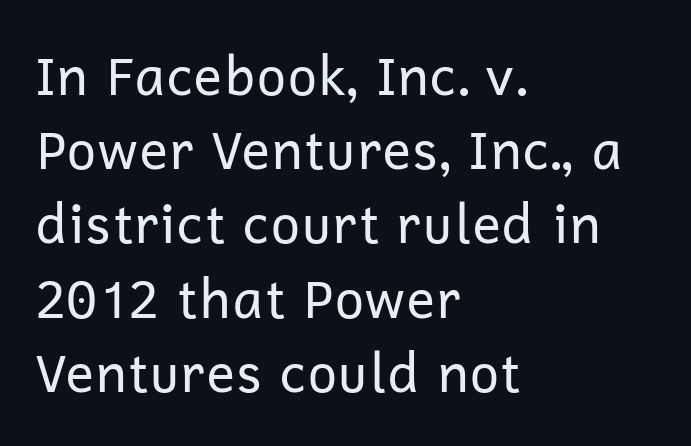
{"serif": "no", "italic": "no", "bold": "no", "weight": "regular", "width": "normal", "stroke_contrast": "low", "x_height": "medium", "monospaced": "no", "underline": "no", "align": "left", "line_spacing": "normal", "line_spacing_ratio": 1.4, "letter_spacing": "normal", "letter_spacing_em": 0.0, "glyph_px": 53}
